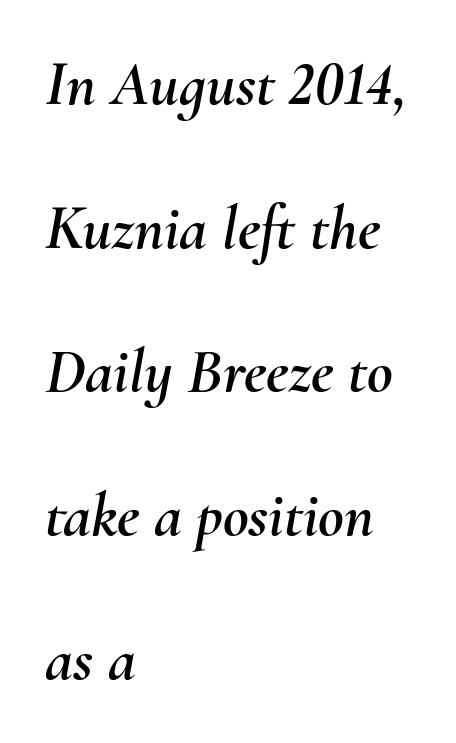
Character widths vary here, with narrow letters taking less room than wide ones. This rendering leaves character spacing at its baseline value. Reading down the block, your eye returns to a fixed left position each line. Leading: increased. Underlining? Definitely not there. Slanted lettering throughout.
